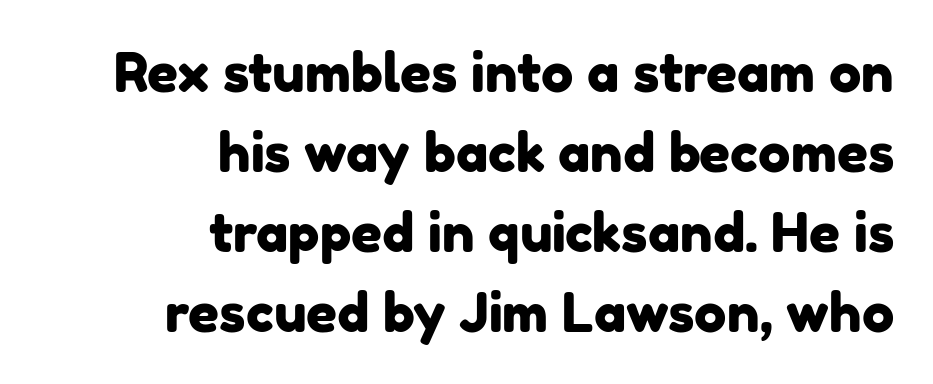
The image shows 54 px sans-serif type; set right-aligned, normal line spacing (1.48x), normal letter spacing, not underlined; low stroke contrast and a medium x-height.
